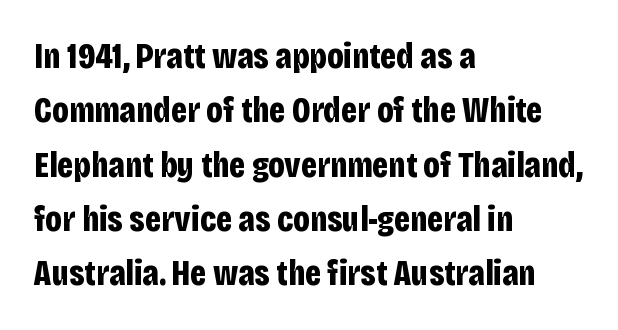
Q: Is the text bold? A: Yes.
Q: Is the text italic (slanted)? A: No, it is upright.
Q: Is the typeface a serif or a sans-serif typeface? A: Sans-serif.
Q: Is the text underlined? A: No.
Q: How is the paragraph aligned? A: Left-aligned.
Q: Is the spacing between letters normal or unusually wide? A: Normal.
Q: Is the spacing between lines tight, normal or loose? A: Normal.
Q: Width (condensed, normal, or wide)? A: Condensed.
Q: Stroke contrast? A: Low.
Q: x-height? A: Large.
Q: Monospaced? A: No.
